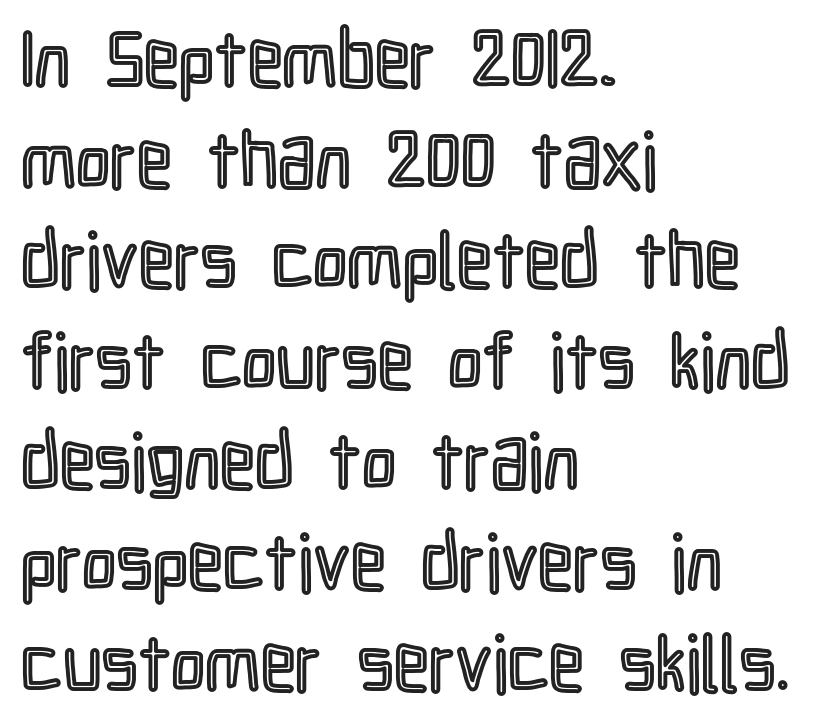
The image shows 78 px condensed type, upright; set left-aligned, normal line spacing (1.29x), normal letter spacing, not underlined; a medium x-height.
